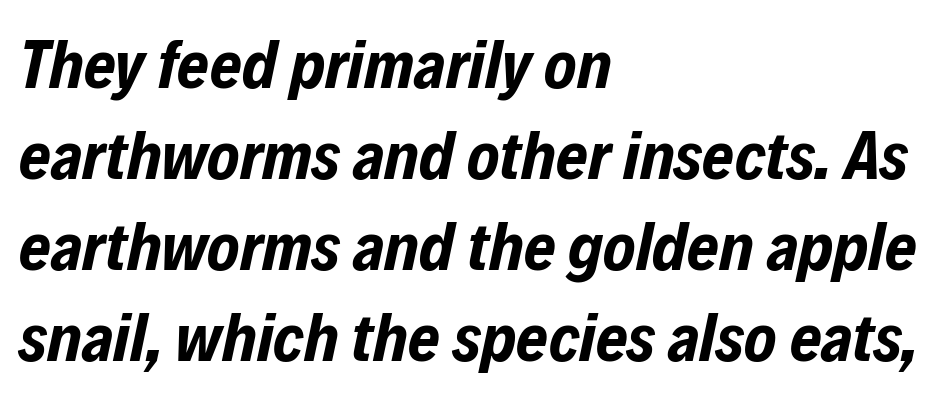
The letters are bold, with thick, heavy strokes. Descenders hang freely into open space. Here the designer chose a conventional face with non-uniform glyph widths. The type is set solid horizontally, with unmodified tracking. Does the lettering tilt? It does — this is italic.
